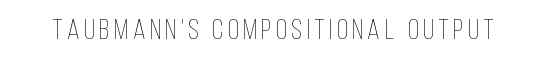
The image shows 28 px thin, condensed type, upright; set not underlined; low stroke contrast and a large x-height.
